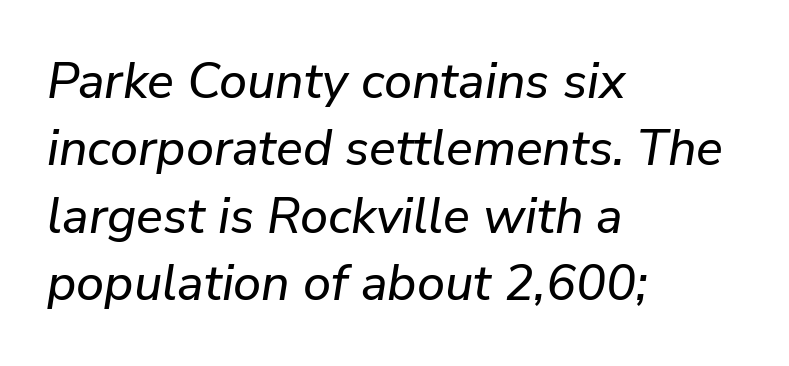
Leading matches the norm, producing a regular column. Caption: multi-line text, flush left, ragged right. Does extra space separate the letters? No, they use regular spacing. A typesetter would mark this as italic. The passage shown is not underscored anywhere.
